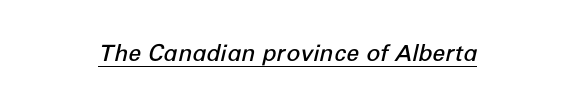
{"italic": "yes", "lean": "right", "slant_degrees": 12, "bold": "semi", "underline": "yes", "letter_spacing": "normal", "letter_spacing_em": 0.0, "glyph_px": 23}
